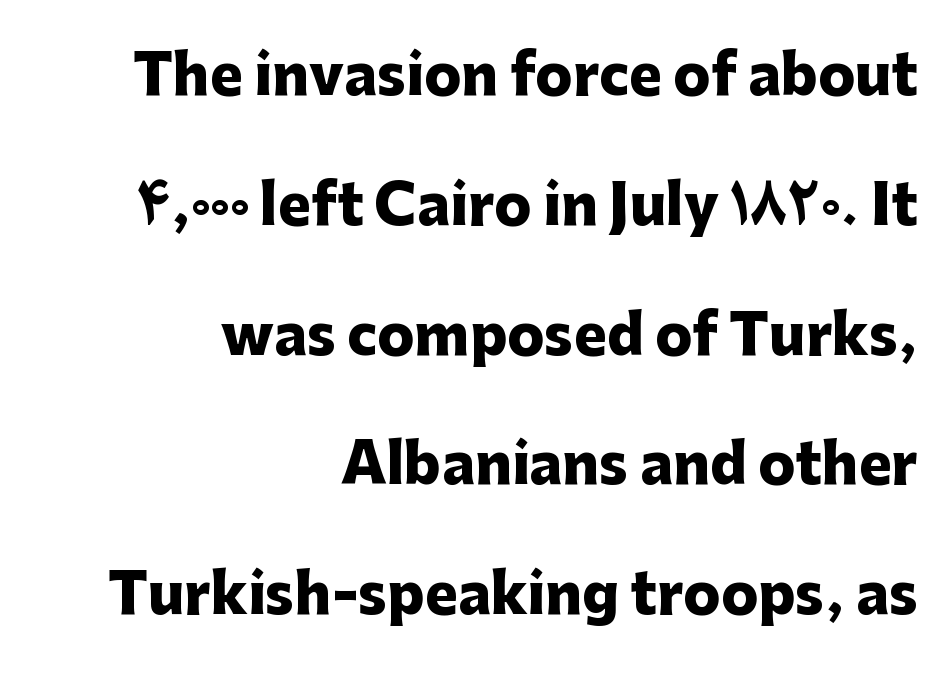
{"serif": "no", "italic": "no", "bold": "yes", "weight": "heavy", "width": "normal", "stroke_contrast": "low", "x_height": "medium", "monospaced": "no", "underline": "no", "align": "right", "line_spacing": "loose", "line_spacing_ratio": 2.36, "letter_spacing": "normal", "letter_spacing_em": 0.0, "glyph_px": 55}
